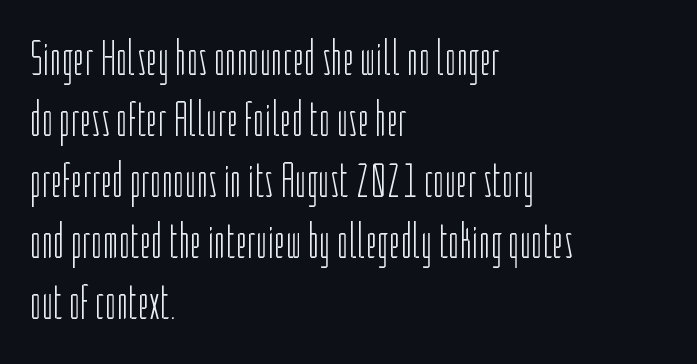
Quick note: underline off. Glyph-to-glyph distance matches everyday printed text. Do the characters align in a grid? No, the font is proportional. Reading down the block, your eye returns to a fixed left position each line.
